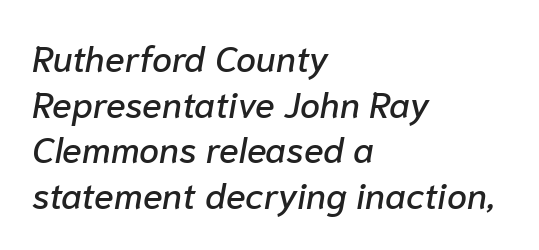
{"italic": "yes", "lean": "right", "slant_degrees": 10, "width": "normal", "stroke_contrast": "low", "x_height": "medium", "monospaced": "no", "underline": "no", "align": "left", "line_spacing": "normal", "line_spacing_ratio": 1.27, "letter_spacing": "normal", "letter_spacing_em": 0.0, "glyph_px": 36}
